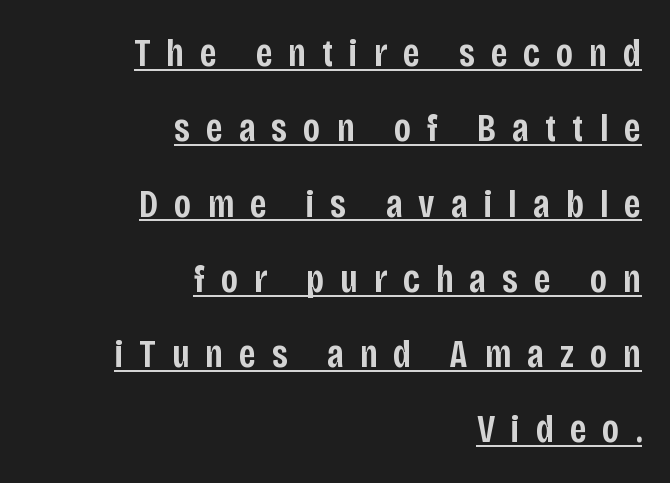
The glyphs are accompanied by a horizontal stroke just below them. Where is the straight margin? On the right. Font category for this specimen: sans-serif. Students, note that the glyphs here are deliberately spaced far apart.
